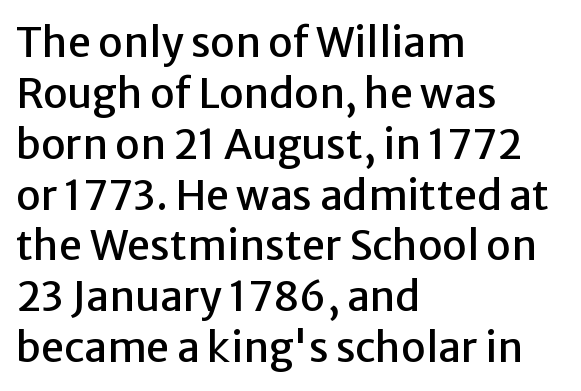
The image shows 41 px sans-serif type, upright; set left-aligned, line spacing 1.24x, normal letter spacing, not underlined; low stroke contrast and a medium x-height.
